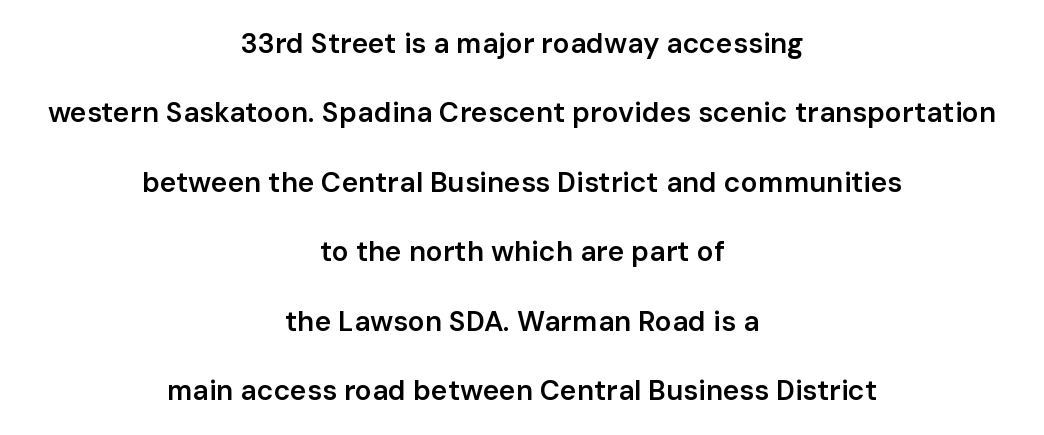
Has an underline been added? It has not. Every letter is mildly thick-stroked: semibold rather than bold. Line spacing here is loose. Caption: multi-line text, centered on the measure. Compared with typical body copy, the letter spacing here is the same.
